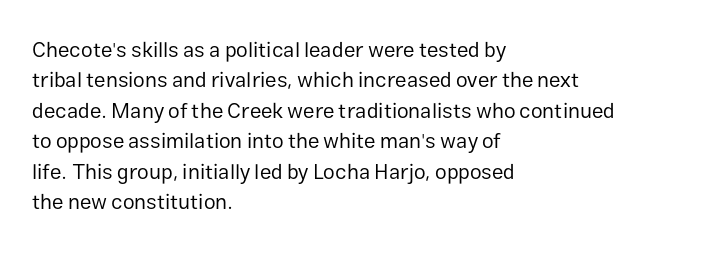
Q: Is the text bold? A: No.
Q: Is the text italic (slanted)? A: No, it is upright.
Q: Is the text underlined? A: No.
Q: How is the paragraph aligned? A: Left-aligned.
Q: Is the spacing between letters normal or unusually wide? A: Normal.
Q: Is the spacing between lines tight, normal or loose? A: Normal.
